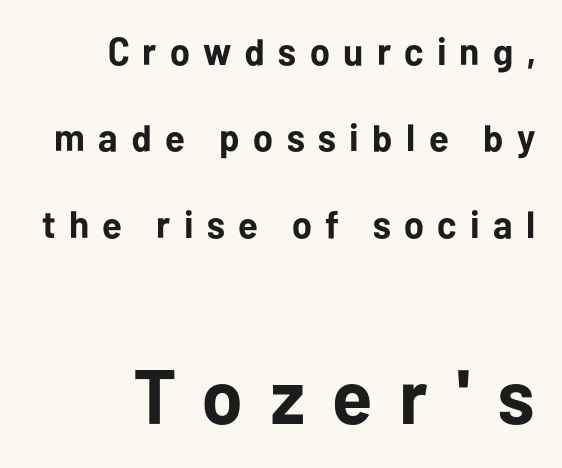
Q: Is the text bold? A: Yes.
Q: Is the text italic (slanted)? A: No, it is upright.
Q: Is the typeface a serif or a sans-serif typeface? A: Sans-serif.
Q: Is the text underlined? A: No.
Q: How is the paragraph aligned? A: Right-aligned.
Q: Is the spacing between letters normal or unusually wide? A: Unusually wide.
Q: Is the spacing between lines tight, normal or loose? A: Loose.
Q: Which block of text is set in a larger size, the first (top) or the second (bottom)? A: The second (bottom) one.
Q: Width (condensed, normal, or wide)? A: Normal.
Q: Stroke contrast? A: Low.
Q: x-height? A: Medium.
Q: Monospaced? A: No.
